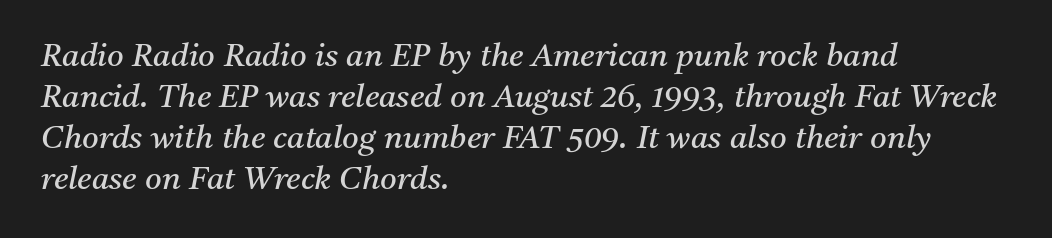
Q: Is the text bold? A: No.
Q: Is the text italic (slanted)? A: Yes, it leans right by about 11 degrees.
Q: Is the typeface a serif or a sans-serif typeface? A: Serif.
Q: Is the text underlined? A: No.
Q: How is the paragraph aligned? A: Left-aligned.
Q: Is the spacing between letters normal or unusually wide? A: Normal.
Q: Is the spacing between lines tight, normal or loose? A: Normal.
Q: Width (condensed, normal, or wide)? A: Normal.
Q: Stroke contrast? A: Medium.
Q: x-height? A: Medium.
Q: Monospaced? A: No.
